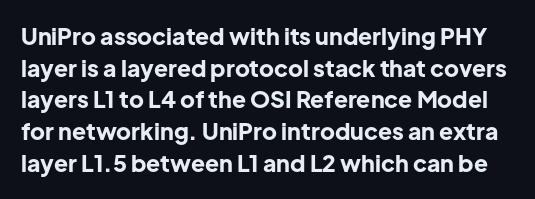
{"italic": "no", "bold": "yes", "underline": "no", "line_spacing": "normal", "line_spacing_ratio": 1.38, "letter_spacing": "normal", "letter_spacing_em": 0.0, "glyph_px": 23}
